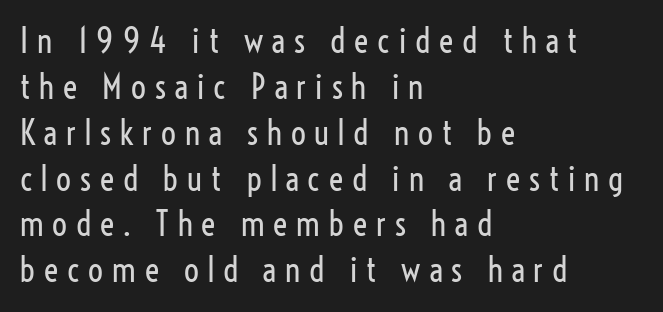
The image shows 33 px regular-weight, condensed sans-serif type, upright; set left-aligned, normal line spacing (1.39x), unusually wide letter spacing (+0.27 em), not underlined; low stroke contrast and a medium x-height.
